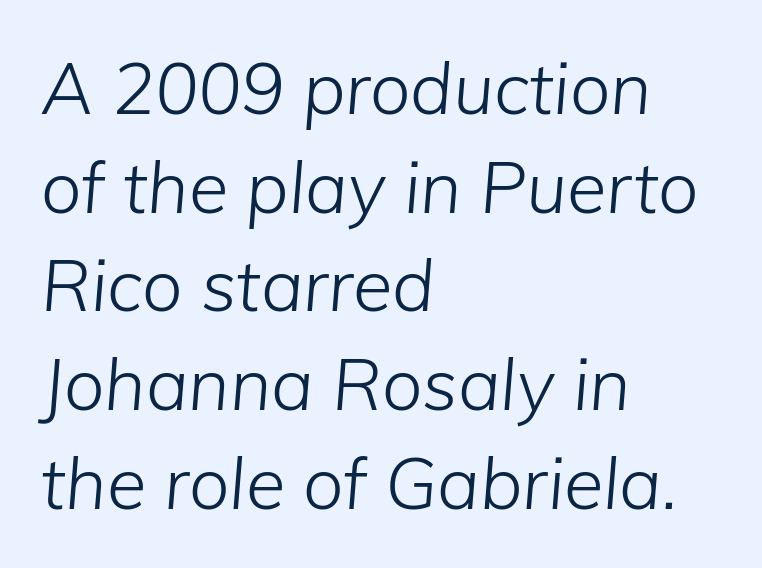
Q: Is the text bold? A: No.
Q: Is the text italic (slanted)? A: Yes, it leans right by about 5 degrees.
Q: Is the text underlined? A: No.
Q: How is the paragraph aligned? A: Left-aligned.
Q: Is the spacing between letters normal or unusually wide? A: Normal.
Q: Is the spacing between lines tight, normal or loose? A: Normal.
Q: Width (condensed, normal, or wide)? A: Normal.
Q: Stroke contrast? A: Low.
Q: x-height? A: Medium.
Q: Monospaced? A: No.
